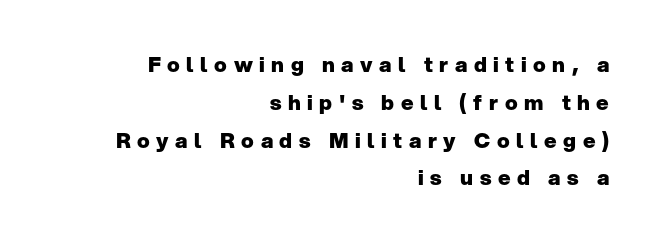
The image shows 21 px bold type, upright; set right-aligned, line spacing 1.8x, unusually wide letter spacing (+0.31 em), not underlined.
